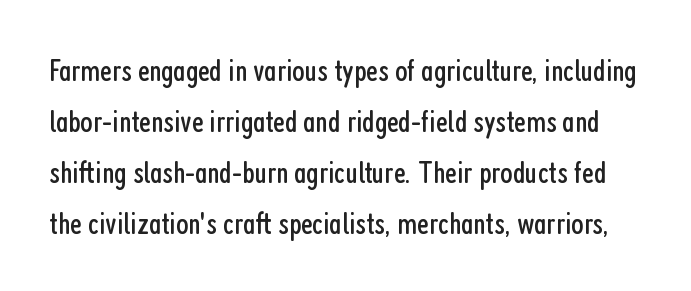
The image shows 32 px regular-weight, condensed sans-serif type, upright; set normal line spacing (1.59x), normal letter spacing, not underlined; low stroke contrast and a medium x-height.
